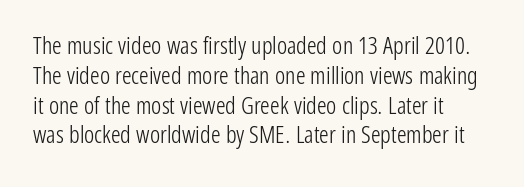
Q: Is the text bold? A: No.
Q: Is the text italic (slanted)? A: No, it is upright.
Q: Is the text underlined? A: No.
Q: How is the paragraph aligned? A: Left-aligned.
Q: Is the spacing between letters normal or unusually wide? A: Normal.
